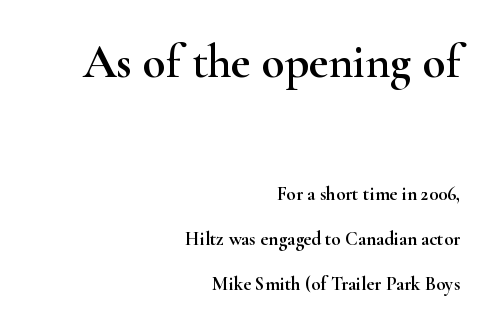
The image shows 47 px wide serif type, upright; set right-aligned, loose line spacing (2.37x), normal letter spacing, not underlined; the first (top) block is 2.47x larger; high stroke contrast and a small x-height.
